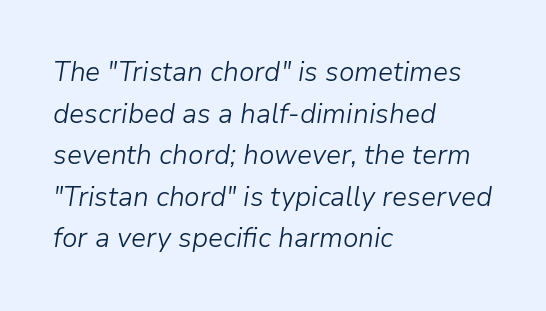
Q: Is the text bold? A: No.
Q: Is the text italic (slanted)? A: Yes, it leans right by about 9 degrees.
Q: Is the text underlined? A: No.
Q: How is the paragraph aligned? A: Left-aligned.
Q: Is the spacing between letters normal or unusually wide? A: Normal.
Q: Is the spacing between lines tight, normal or loose? A: Normal.
